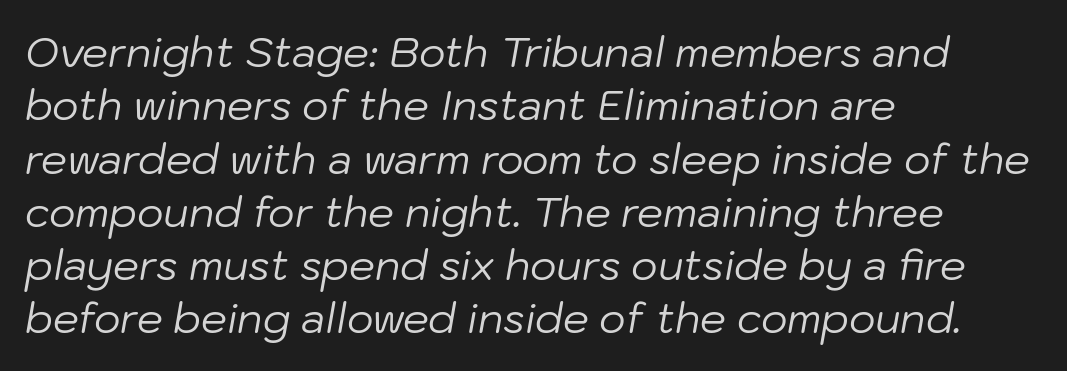
Regarding leading, the lines here are spaced in the standard way. Short note: letters normally spaced. The string is rendered with underlining switched off. The rendering anchors every line to the left-hand side. Here the designer chose a conventional face with non-uniform glyph widths.
